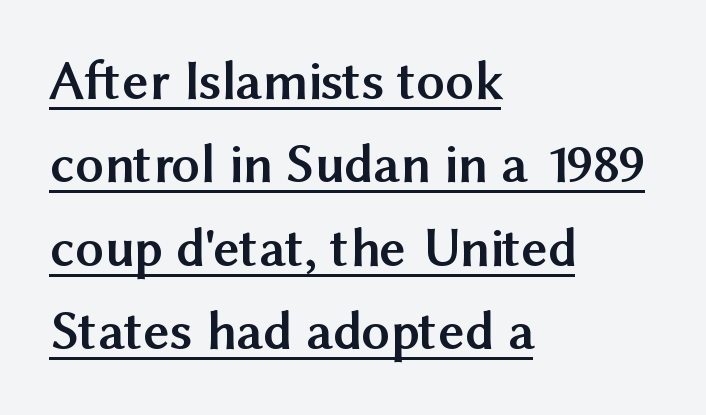
Q: Is the text bold? A: Yes.
Q: Is the text italic (slanted)? A: No, it is upright.
Q: Is the typeface a serif or a sans-serif typeface? A: Sans-serif.
Q: Is the text underlined? A: Yes.
Q: How is the paragraph aligned? A: Left-aligned.
Q: Is the spacing between letters normal or unusually wide? A: Normal.
Q: Is the spacing between lines tight, normal or loose? A: Normal.
Q: Width (condensed, normal, or wide)? A: Normal.
Q: Stroke contrast? A: Medium.
Q: x-height? A: Medium.
Q: Monospaced? A: No.
